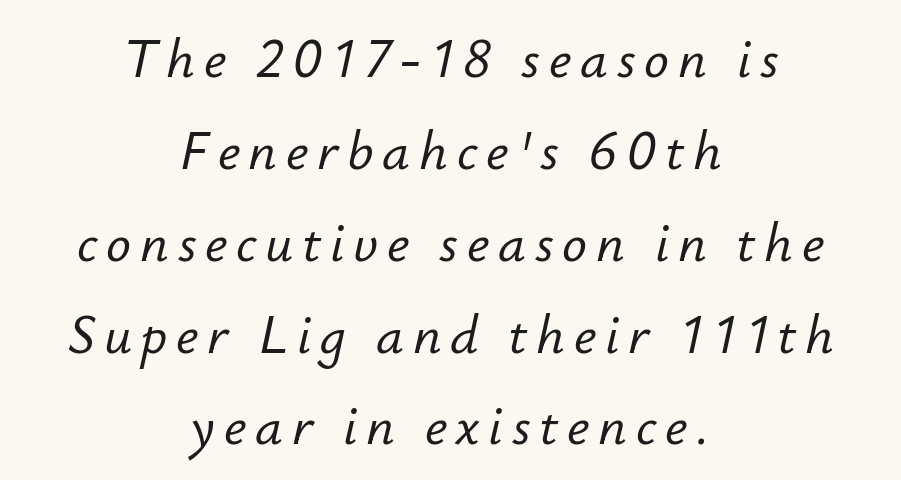
The image shows 55 px text type, italic (leaning right); set centered, normal line spacing (1.67x), not underlined; low stroke contrast and a small x-height.
